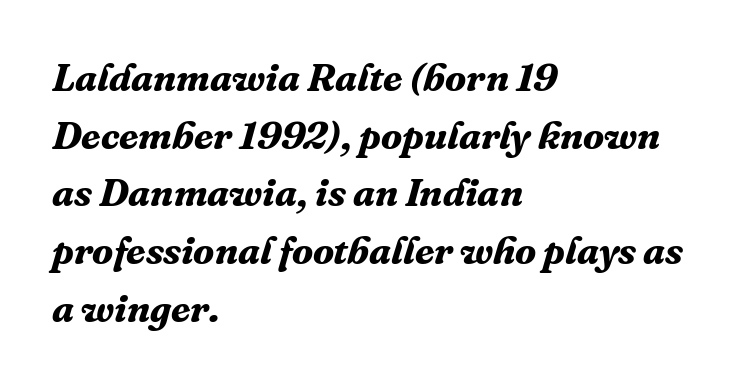
Casual observation: everything's shoved over to the left. Quick note: interline space is typical. Descender tails drop into unmarked territory. These lines keep a tight, regular rhythm from letter to letter. Are there feet on the stems? There are — it's a serif. In terms of weight, the rendering is a true, heavy bold.
